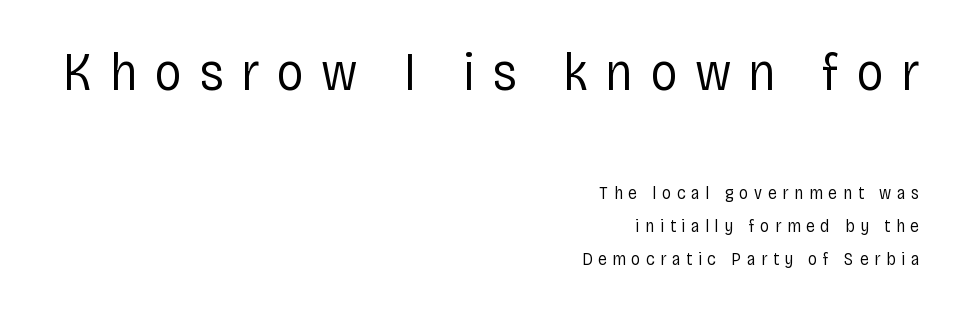
{"serif": "no", "italic": "no", "bold": "no", "weight": "regular", "width": "condensed", "stroke_contrast": "low", "x_height": "large", "monospaced": "no", "underline": "no", "align": "right", "line_spacing_ratio": 1.84, "letter_spacing": "wide", "letter_spacing_em": 0.32, "larger_block": "first", "size_ratio": 3.0, "glyph_px": 54}
